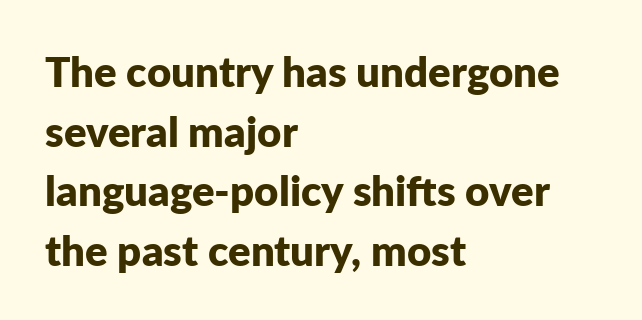
Q: Is the text bold? A: Yes.
Q: Is the text italic (slanted)? A: No, it is upright.
Q: Is the typeface a serif or a sans-serif typeface? A: Sans-serif.
Q: Is the text underlined? A: No.
Q: How is the paragraph aligned? A: Left-aligned.
Q: Is the spacing between letters normal or unusually wide? A: Normal.
Q: Is the spacing between lines tight, normal or loose? A: Normal.
Q: Width (condensed, normal, or wide)? A: Normal.
Q: Stroke contrast? A: Low.
Q: x-height? A: Medium.
Q: Monospaced? A: No.
